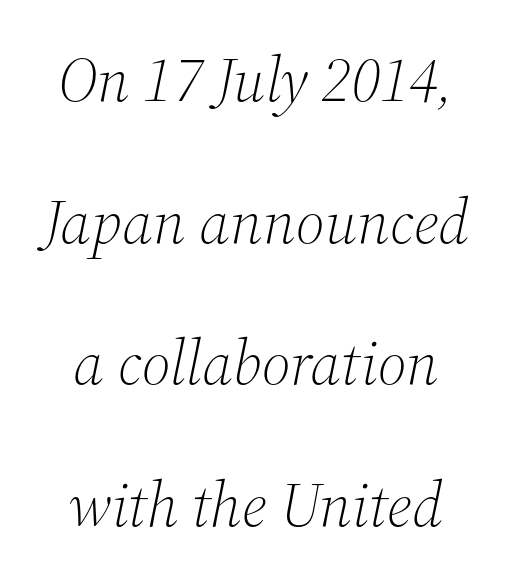
Descenders hang freely into open space. A typesetter would call this zero additional tracking. The cut favours lightness, reaching ordinary text weight at its darkest. Letterform terminals end in serifs throughout the passage.
